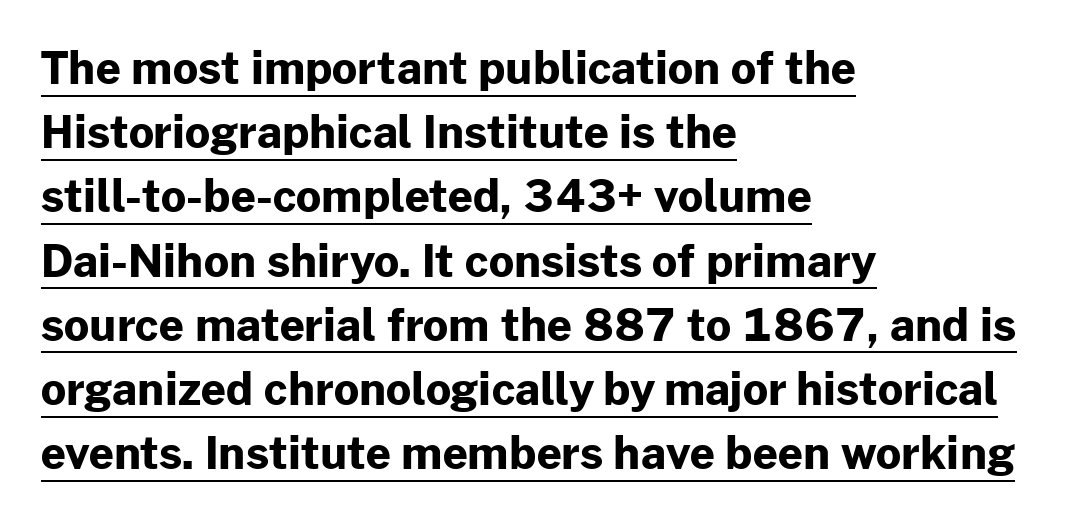
Q: Is the text bold? A: Yes.
Q: Is the text italic (slanted)? A: No, it is upright.
Q: Is the typeface a serif or a sans-serif typeface? A: Sans-serif.
Q: Is the text underlined? A: Yes.
Q: How is the paragraph aligned? A: Left-aligned.
Q: Is the spacing between letters normal or unusually wide? A: Normal.
Q: Is the spacing between lines tight, normal or loose? A: Normal.
Q: Width (condensed, normal, or wide)? A: Normal.
Q: Stroke contrast? A: Low.
Q: x-height? A: Medium.
Q: Monospaced? A: No.
